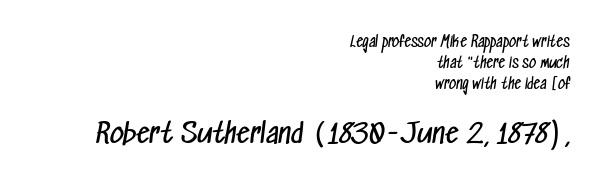
{"bold": "no", "underline": "no", "align": "right", "line_spacing": "normal", "line_spacing_ratio": 1.51, "letter_spacing": "normal", "letter_spacing_em": 0.0, "larger_block": "second", "size_ratio": 1.93, "glyph_px": 27}
